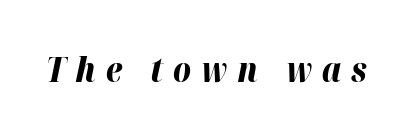
The image shows 34 px bold type, italic (leaning right); set unusually wide letter spacing (+0.3 em), not underlined; high stroke contrast and a medium x-height.
